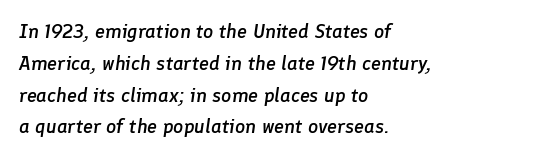
Q: Is the text bold? A: Semi-bold.
Q: Is the text italic (slanted)? A: Yes, it leans right by about 8 degrees.
Q: Is the text underlined? A: No.
Q: How is the paragraph aligned? A: Left-aligned.
Q: Is the spacing between letters normal or unusually wide? A: Normal.
Q: Is the spacing between lines tight, normal or loose? A: Normal.
